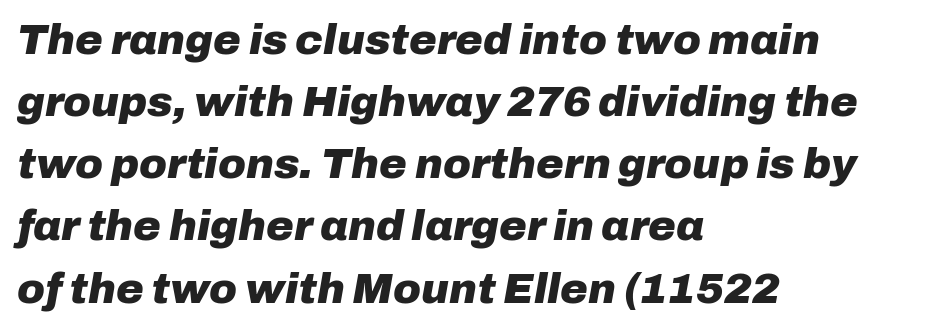
{"italic": "yes", "lean": "right", "slant_degrees": 10, "bold": "yes", "weight": "heavy", "width": "normal", "stroke_contrast": "low", "x_height": "medium", "monospaced": "no", "underline": "no", "align": "left", "line_spacing": "normal", "line_spacing_ratio": 1.48, "letter_spacing": "normal", "letter_spacing_em": 0.0, "glyph_px": 42}
